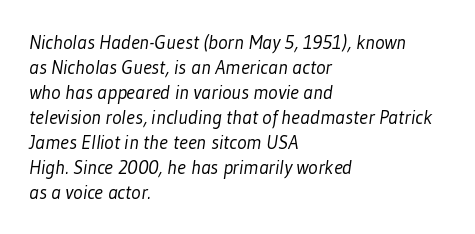
The image shows 20 px text type; set left-aligned, normal line spacing (1.25x), normal letter spacing, not underlined.
